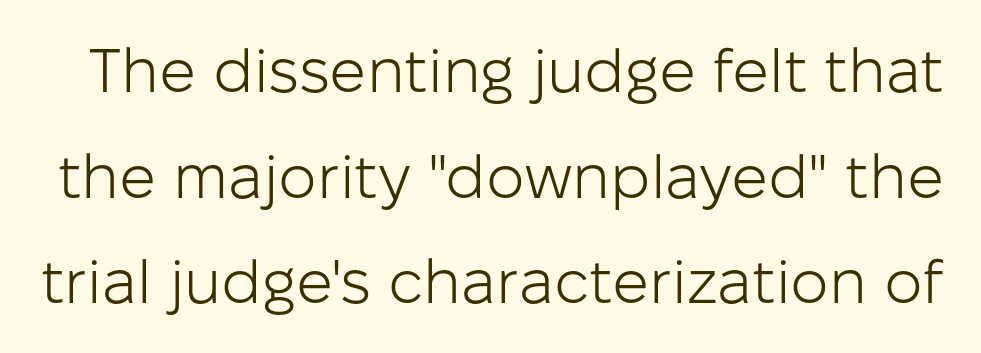
Italic? Not at all — the glyphs are vertical. This reads as an unemphasized weight, regular at the heaviest. This sample uses a sans-serif face. Proportional: the letters do not fall into vertical columns. What stands out about the letter spacing? Nothing — it is the standard amount. The space directly below the letters is spotless.
